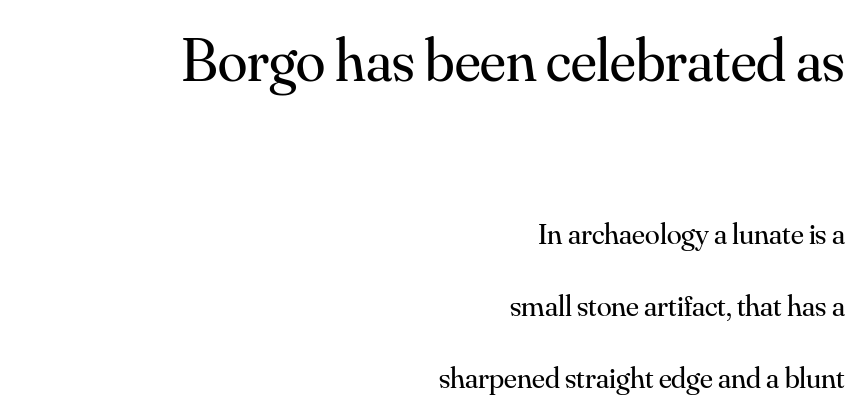
Q: Is the text bold? A: No.
Q: Is the text italic (slanted)? A: No, it is upright.
Q: Is the typeface a serif or a sans-serif typeface? A: Serif.
Q: Is the text underlined? A: No.
Q: How is the paragraph aligned? A: Right-aligned.
Q: Is the spacing between letters normal or unusually wide? A: Normal.
Q: Is the spacing between lines tight, normal or loose? A: Loose.
Q: Which block of text is set in a larger size, the first (top) or the second (bottom)? A: The first (top) one.
Q: Width (condensed, normal, or wide)? A: Normal.
Q: Stroke contrast? A: Medium.
Q: x-height? A: Small.
Q: Monospaced? A: No.
